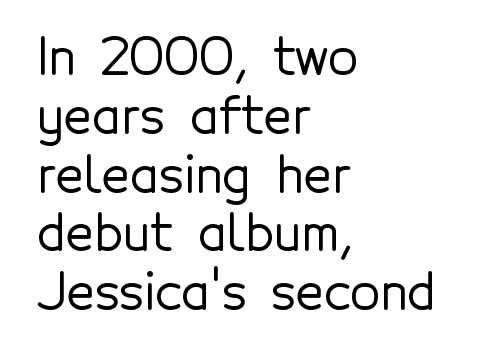
Q: Is the text italic (slanted)? A: No, it is upright.
Q: Is the typeface a serif or a sans-serif typeface? A: Sans-serif.
Q: Is the text underlined? A: No.
Q: How is the paragraph aligned? A: Left-aligned.
Q: Is the spacing between letters normal or unusually wide? A: Normal.
Q: Width (condensed, normal, or wide)? A: Normal.
Q: x-height? A: Medium.
Q: Monospaced? A: No.
